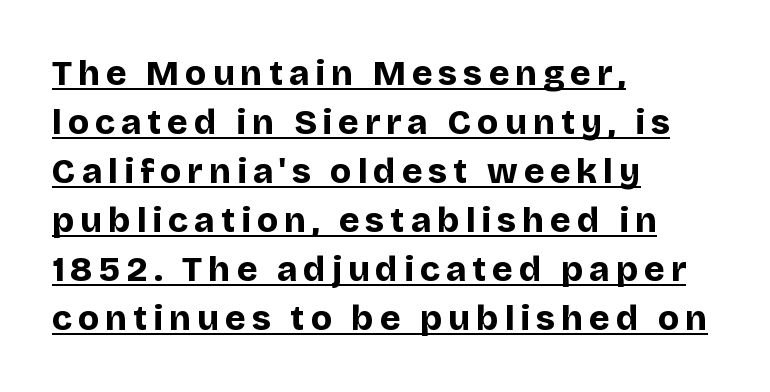
What kind of face is this? One without serifs — a sans. The compositor pushed each line to the left boundary. The typesetter has applied underlining to the passage shown. Vertical strokes here are truly vertical. These lines are rendered in a variable-pitch font. Vertical spacing — default.
